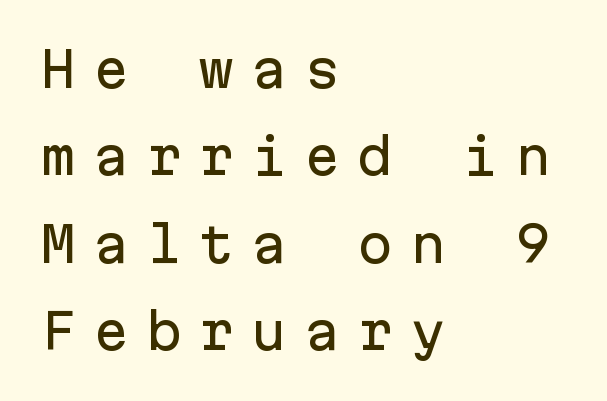
What stands out about the letter spacing? Its width — letters are far apart. The font's upright variant was chosen for this text. The foot of each line stays bare and open. Each line starts at the same left margin while the right side varies.
